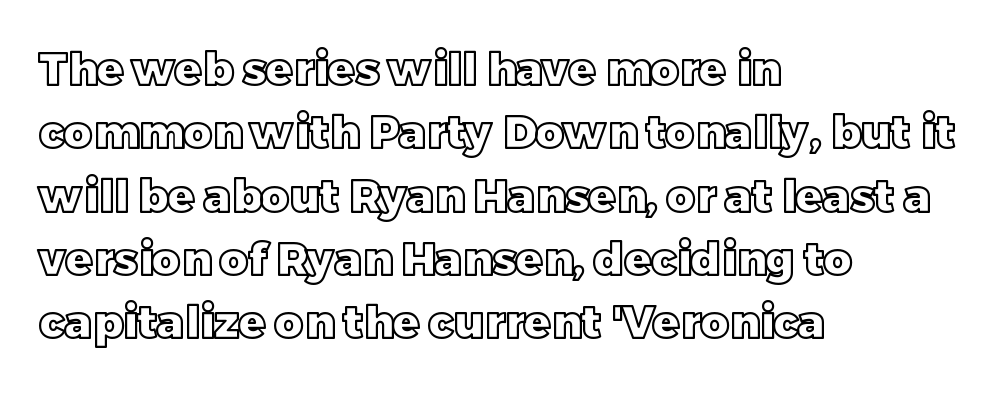
The image shows 44 px text type, upright; set left-aligned, normal line spacing (1.44x), normal letter spacing, not underlined; a large x-height.
